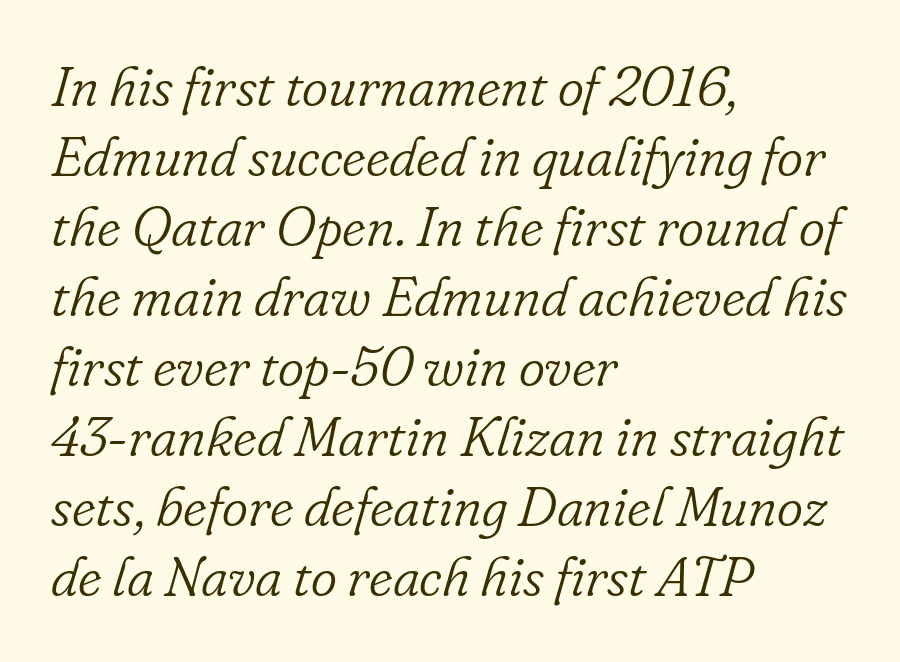
{"serif": "yes", "italic": "yes", "lean": "right", "slant_degrees": 16, "bold": "no", "weight": "light", "width": "normal", "stroke_contrast": "low", "x_height": "small", "monospaced": "no", "underline": "no", "align": "left", "line_spacing": "normal", "line_spacing_ratio": 1.25, "letter_spacing": "normal", "letter_spacing_em": 0.0, "glyph_px": 56}
